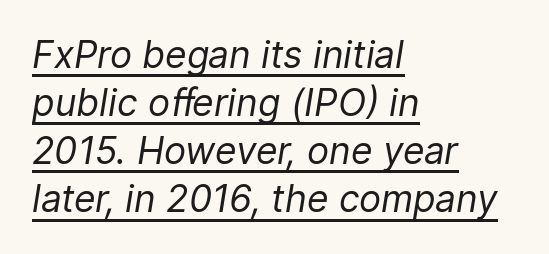
Does the copy run flush right? No — it runs flush left. Caption: standard tracking, unaltered. This reads as an unemphasized weight, regular at the heaviest. Each new line begins a customary step beneath the previous one.
